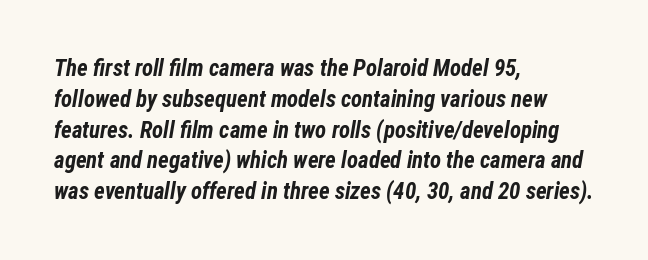
Reading down the block, your eye returns to a fixed left position each line. Slanted lettering throughout. Each word holds together tightly as a unit, with standard inter-letter gaps. Words float on clear page, feet unadorned. Whoever set this chose a conventional vertical rhythm. Typesetter's note: full bold, strokes at maximum text heaviness.
